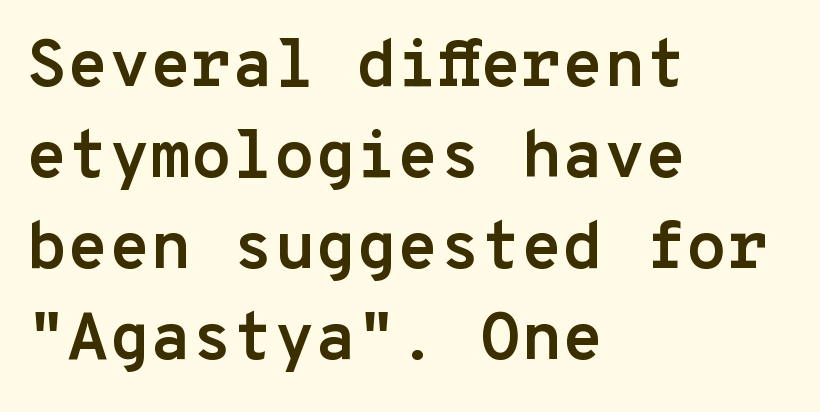
The image shows 67 px semibold sans-serif type, upright, monospaced; set left-aligned, normal line spacing (1.36x), normal letter spacing, not underlined; low stroke contrast and a medium x-height.
